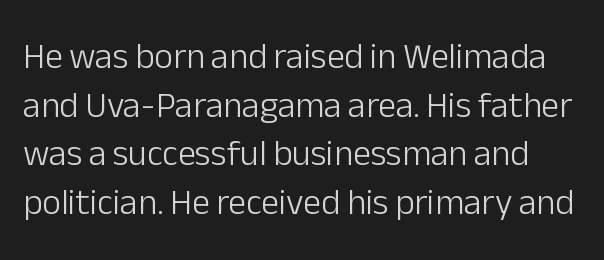
Q: Is the text bold? A: No.
Q: Is the text italic (slanted)? A: No, it is upright.
Q: Is the typeface a serif or a sans-serif typeface? A: Sans-serif.
Q: Is the text underlined? A: No.
Q: Is the spacing between letters normal or unusually wide? A: Normal.
Q: Is the spacing between lines tight, normal or loose? A: Normal.
Q: Width (condensed, normal, or wide)? A: Normal.
Q: Stroke contrast? A: Low.
Q: x-height? A: Medium.
Q: Monospaced? A: No.
